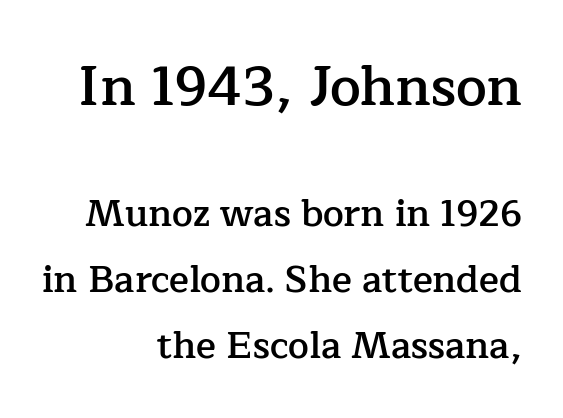
{"serif": "yes", "italic": "no", "bold": "semi", "weight": "semibold", "width": "normal", "stroke_contrast": "low", "x_height": "medium", "monospaced": "no", "underline": "no", "align": "right", "line_spacing_ratio": 1.78, "letter_spacing": "normal", "letter_spacing_em": 0.0, "larger_block": "first", "size_ratio": 1.49, "glyph_px": 55}
